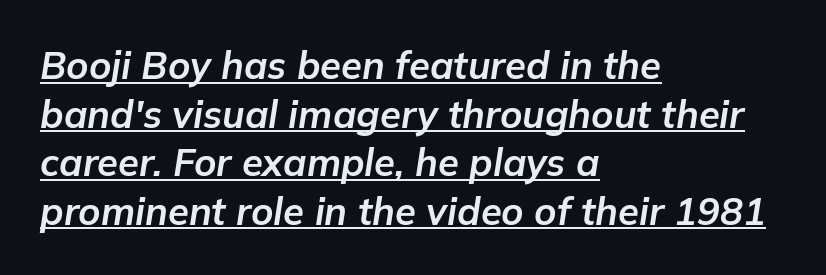
{"italic": "yes", "lean": "right", "slant_degrees": 9, "bold": "yes", "weight": "bold", "width": "normal", "stroke_contrast": "low", "x_height": "medium", "monospaced": "no", "underline": "yes", "align": "left", "line_spacing": "normal", "line_spacing_ratio": 1.28, "letter_spacing": "normal", "letter_spacing_em": 0.0, "glyph_px": 38}
